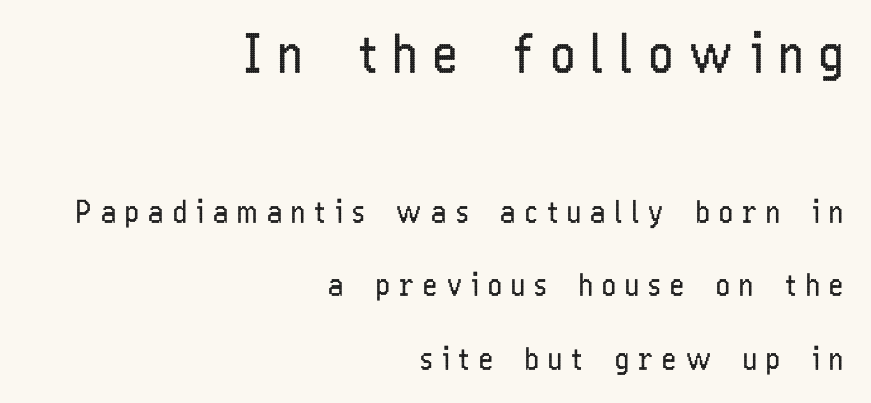
{"serif": "no", "italic": "no", "bold": "no", "weight": "regular", "width": "condensed", "stroke_contrast": "low", "x_height": "medium", "monospaced": "no", "underline": "no", "align": "right", "line_spacing": "loose", "line_spacing_ratio": 2.45, "letter_spacing": "wide", "letter_spacing_em": 0.31, "larger_block": "first", "size_ratio": 1.73, "glyph_px": 52}
